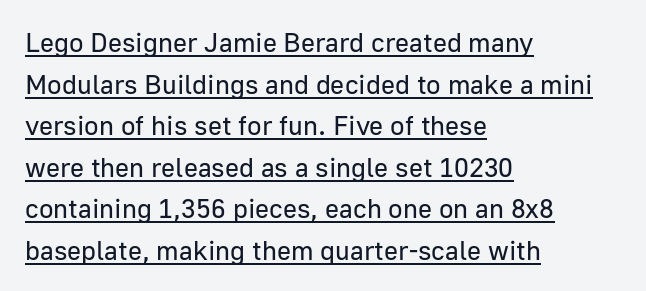
The image shows 27 px text type, upright; set left-aligned, normal line spacing (1.54x), normal letter spacing, underlined.
